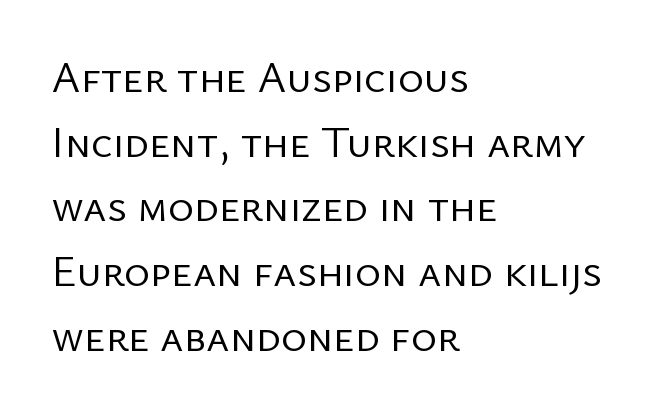
Q: Is the text bold? A: No.
Q: Is the text italic (slanted)? A: No, it is upright.
Q: Is the typeface a serif or a sans-serif typeface? A: Sans-serif.
Q: Is the text underlined? A: No.
Q: How is the paragraph aligned? A: Left-aligned.
Q: Is the spacing between letters normal or unusually wide? A: Normal.
Q: Is the spacing between lines tight, normal or loose? A: Normal.
Q: Width (condensed, normal, or wide)? A: Normal.
Q: Stroke contrast? A: Low.
Q: x-height? A: Medium.
Q: Monospaced? A: No.
